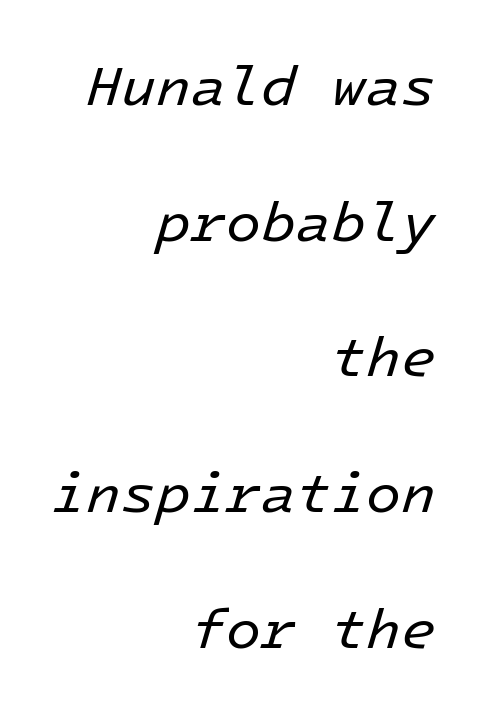
Q: Is the text bold? A: No.
Q: Is the text italic (slanted)? A: Yes, it leans right by about 16 degrees.
Q: Is the text underlined? A: No.
Q: How is the paragraph aligned? A: Right-aligned.
Q: Is the spacing between letters normal or unusually wide? A: Normal.
Q: Is the spacing between lines tight, normal or loose? A: Loose.
Q: Width (condensed, normal, or wide)? A: Normal.
Q: Stroke contrast? A: Low.
Q: x-height? A: Medium.
